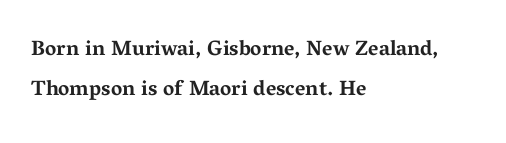
The sample has been set heavy, in full bold. Caption: standard tracking, unaltered. A great deal of white space separates one row of letters from the next. A typesetter would mark this as roman, not italic. The compositor pushed each line to the left boundary. The space directly below the letters is spotless.
